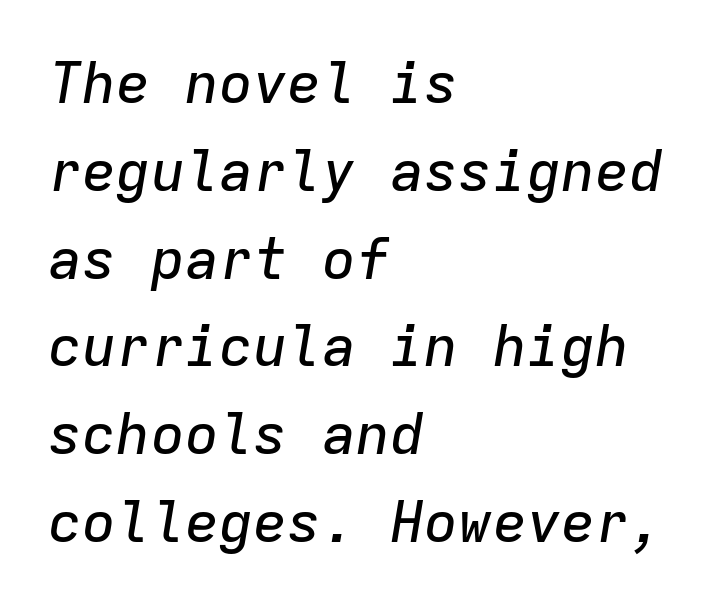
{"italic": "yes", "lean": "right", "slant_degrees": 9, "width": "normal", "stroke_contrast": "low", "x_height": "medium", "monospaced": "yes", "underline": "no", "align": "left", "line_spacing": "normal", "line_spacing_ratio": 1.54, "letter_spacing": "normal", "letter_spacing_em": 0.0, "glyph_px": 57}
